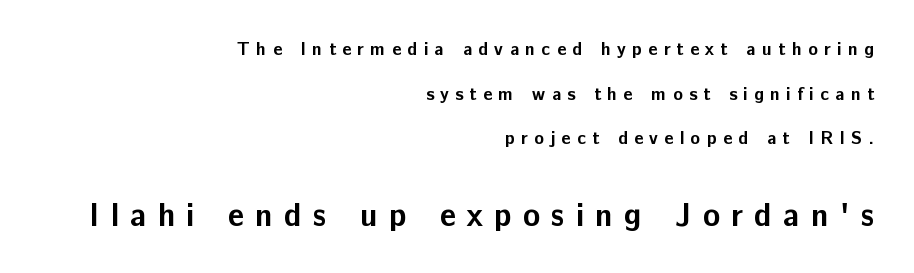
{"serif": "no", "italic": "no", "bold": "yes", "weight": "bold", "width": "normal", "stroke_contrast": "low", "x_height": "medium", "monospaced": "no", "underline": "no", "align": "right", "line_spacing": "loose", "line_spacing_ratio": 2.48, "letter_spacing": "wide", "letter_spacing_em": 0.35, "larger_block": "second", "size_ratio": 1.78, "glyph_px": 32}
